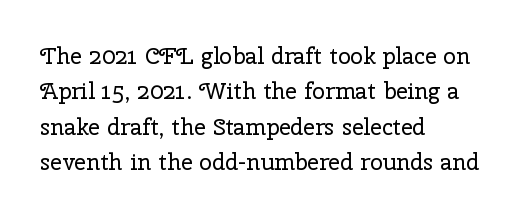
{"italic": "no", "bold": "no", "underline": "no", "align": "left", "line_spacing": "normal", "line_spacing_ratio": 1.54, "letter_spacing": "normal", "letter_spacing_em": 0.0, "glyph_px": 23}
